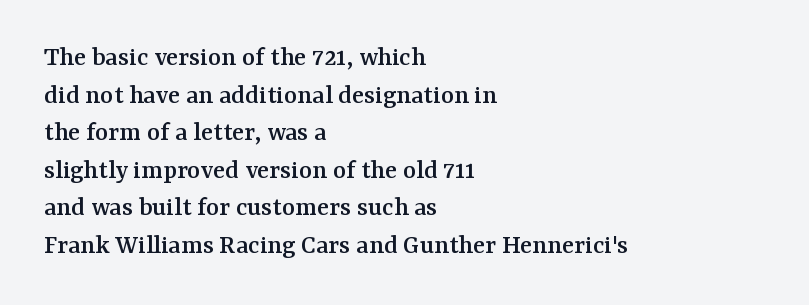
The image shows 28 px serif type, upright; set left-aligned, normal line spacing (1.34x), normal letter spacing, not underlined; medium stroke contrast and a medium x-height.
